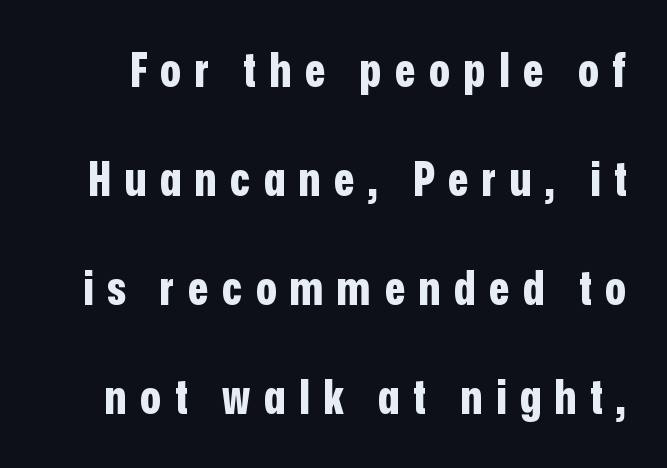
{"serif": "no", "italic": "no", "bold": "yes", "weight": "bold", "width": "condensed", "stroke_contrast": "low", "x_height": "medium", "monospaced": "no", "underline": "no", "line_spacing": "loose", "line_spacing_ratio": 2.32, "letter_spacing": "wide", "letter_spacing_em": 0.29, "glyph_px": 47}
